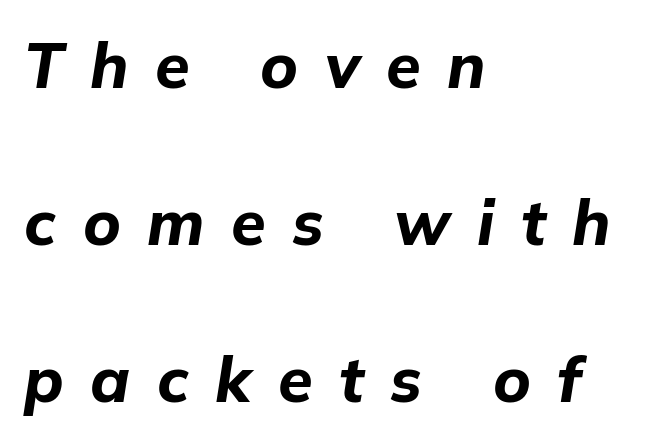
Q: Is the text bold? A: Yes.
Q: Is the text italic (slanted)? A: Yes, it leans right by about 9 degrees.
Q: Is the text underlined? A: No.
Q: How is the paragraph aligned? A: Left-aligned.
Q: Is the spacing between letters normal or unusually wide? A: Unusually wide.
Q: Is the spacing between lines tight, normal or loose? A: Loose.
Q: Width (condensed, normal, or wide)? A: Normal.
Q: Stroke contrast? A: Low.
Q: x-height? A: Medium.
Q: Monospaced? A: No.
